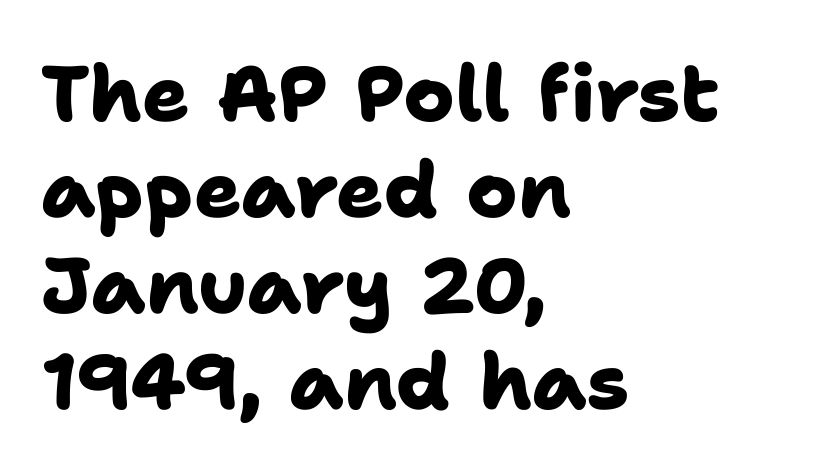
Q: Is the text bold? A: Yes.
Q: Is the typeface a serif or a sans-serif typeface? A: Sans-serif.
Q: Is the text underlined? A: No.
Q: How is the paragraph aligned? A: Left-aligned.
Q: Is the spacing between letters normal or unusually wide? A: Normal.
Q: Width (condensed, normal, or wide)? A: Normal.
Q: Stroke contrast? A: Low.
Q: x-height? A: Medium.
Q: Monospaced? A: No.
